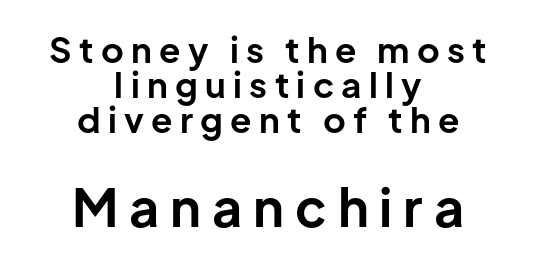
Line spacing here is tight. The space beneath each line is pristine and unruled. The rendering uses a bold face; every stroke is thick and dark. Leftover space on each line is divided equally before and after the words. This sample uses an upright cut, with every glyph sitting square on the baseline.
